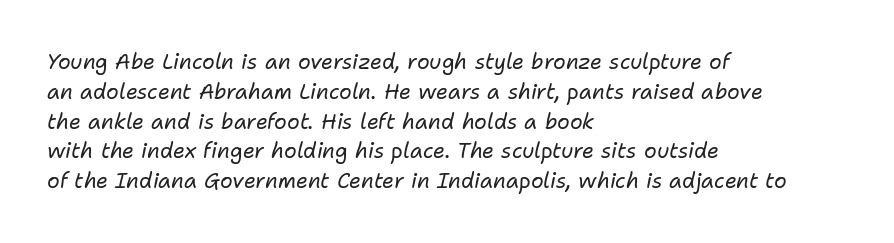
No word sits above an underline. One glance says typical: line gaps are just what's usual. The font is comparable to plain body text, perhaps lighter. Does the copy run flush right? No — it runs flush left. What stands out about the letter spacing? Nothing — it is the standard amount.
